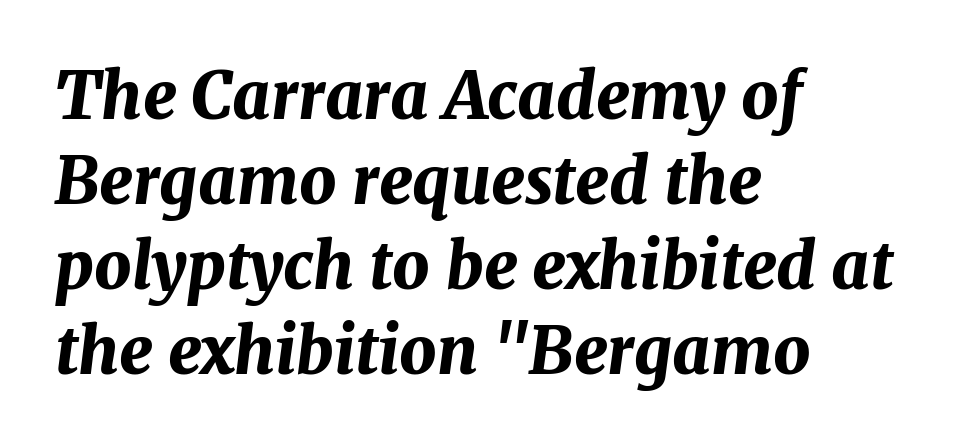
Q: Is the text bold? A: Yes.
Q: Is the text italic (slanted)? A: Yes, it leans right by about 7 degrees.
Q: Is the text underlined? A: No.
Q: How is the paragraph aligned? A: Left-aligned.
Q: Is the spacing between letters normal or unusually wide? A: Normal.
Q: Is the spacing between lines tight, normal or loose? A: Normal.
Q: Width (condensed, normal, or wide)? A: Normal.
Q: Stroke contrast? A: Medium.
Q: x-height? A: Medium.
Q: Monospaced? A: No.
